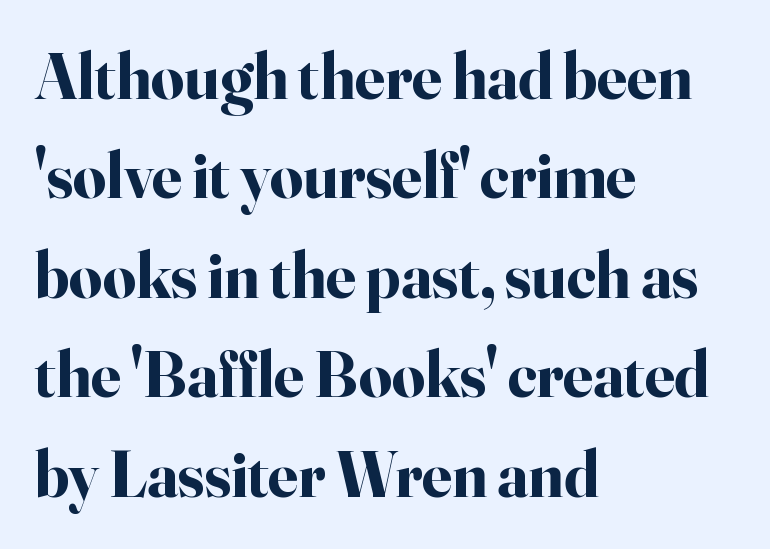
Q: Is the text bold? A: Yes.
Q: Is the text italic (slanted)? A: No, it is upright.
Q: Is the typeface a serif or a sans-serif typeface? A: Serif.
Q: Is the text underlined? A: No.
Q: How is the paragraph aligned? A: Left-aligned.
Q: Is the spacing between letters normal or unusually wide? A: Normal.
Q: Is the spacing between lines tight, normal or loose? A: Normal.
Q: Width (condensed, normal, or wide)? A: Normal.
Q: Stroke contrast? A: High.
Q: x-height? A: Small.
Q: Monospaced? A: No.
